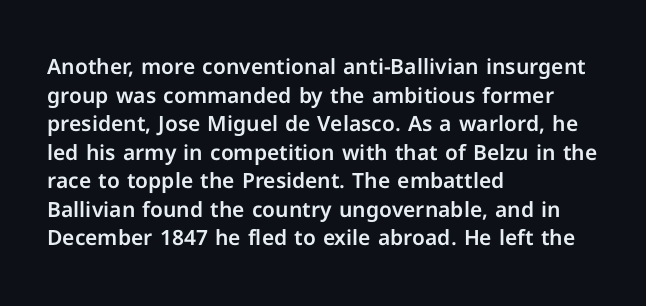
The image shows 21 px text type, upright; set left-aligned, normal line spacing (1.36x), normal letter spacing, not underlined.
